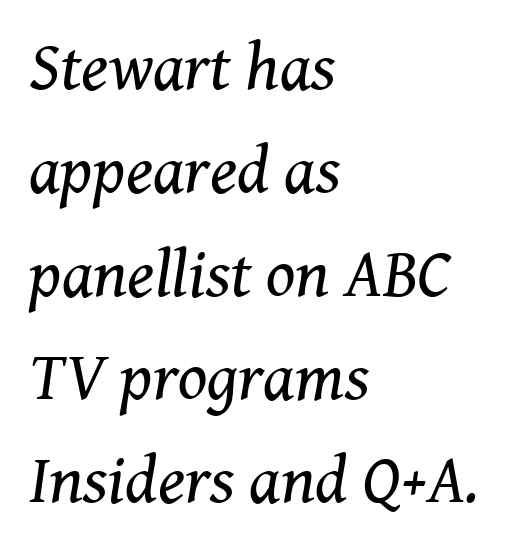
{"serif": "yes", "italic": "yes", "lean": "right", "slant_degrees": 8, "bold": "no", "weight": "regular", "width": "normal", "stroke_contrast": "medium", "x_height": "medium", "monospaced": "no", "underline": "no", "align": "left", "line_spacing": "normal", "line_spacing_ratio": 1.52, "letter_spacing": "normal", "letter_spacing_em": 0.0, "glyph_px": 68}
